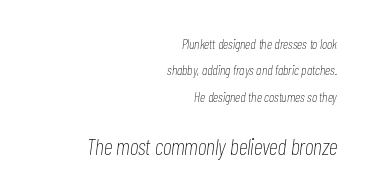
Q: Is the text bold? A: No.
Q: Is the text italic (slanted)? A: Yes, it leans right by about 7 degrees.
Q: Is the text underlined? A: No.
Q: How is the paragraph aligned? A: Right-aligned.
Q: Is the spacing between letters normal or unusually wide? A: Normal.
Q: Which block of text is set in a larger size, the first (top) or the second (bottom)? A: The second (bottom) one.
